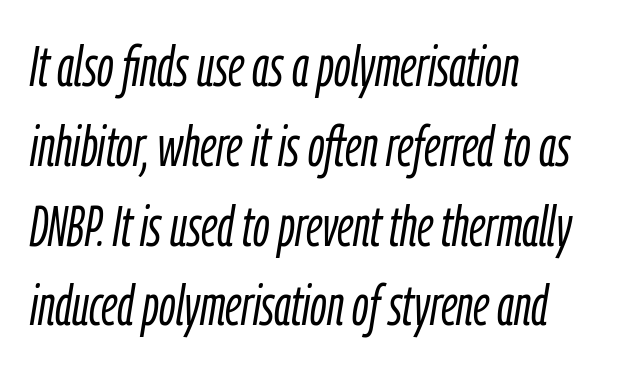
{"italic": "yes", "lean": "right", "slant_degrees": 9, "bold": "no", "weight": "light", "width": "condensed", "stroke_contrast": "low", "x_height": "medium", "monospaced": "no", "underline": "no", "align": "left", "line_spacing": "normal", "line_spacing_ratio": 1.4, "letter_spacing": "normal", "letter_spacing_em": 0.0, "glyph_px": 57}
